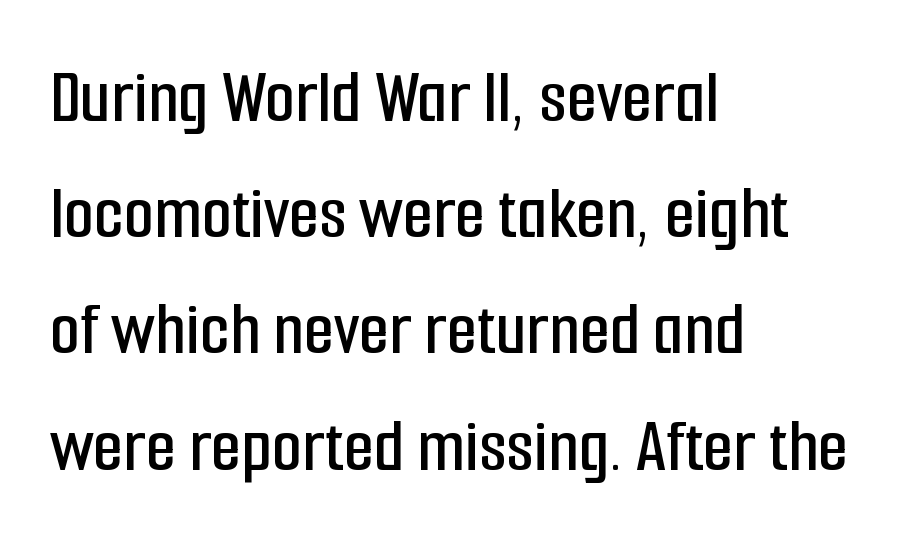
Q: Is the text italic (slanted)? A: No, it is upright.
Q: Is the typeface a serif or a sans-serif typeface? A: Sans-serif.
Q: Is the text underlined? A: No.
Q: How is the paragraph aligned? A: Left-aligned.
Q: Is the spacing between letters normal or unusually wide? A: Normal.
Q: Is the spacing between lines tight, normal or loose? A: Normal.
Q: Width (condensed, normal, or wide)? A: Condensed.
Q: Stroke contrast? A: Low.
Q: x-height? A: Medium.
Q: Monospaced? A: No.
